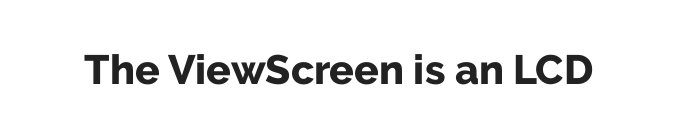
The lettering holds an erect, upright posture throughout. In terms of weight, the rendering is a true, heavy bold. Beneath every word, the page is bare. The type family on display is of the sans-serif kind. Does extra space separate the letters? No, they use regular spacing. Each letter keeps its own natural width here, so spacing adapts to shape.
